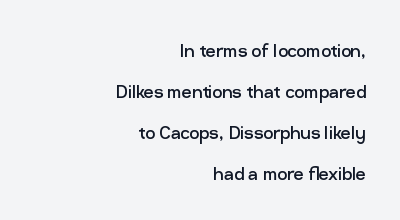
The image shows 22 px text type, upright; set right-aligned, line spacing 1.87x, normal letter spacing, not underlined.
